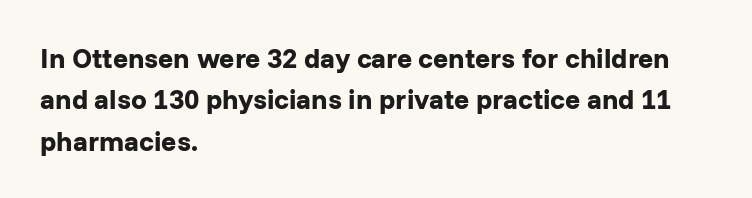
Q: Is the text bold? A: Yes.
Q: Is the text italic (slanted)? A: No, it is upright.
Q: Is the typeface a serif or a sans-serif typeface? A: Sans-serif.
Q: Is the text underlined? A: No.
Q: How is the paragraph aligned? A: Left-aligned.
Q: Is the spacing between letters normal or unusually wide? A: Normal.
Q: Is the spacing between lines tight, normal or loose? A: Normal.
Q: Width (condensed, normal, or wide)? A: Normal.
Q: Stroke contrast? A: Low.
Q: x-height? A: Medium.
Q: Monospaced? A: No.
